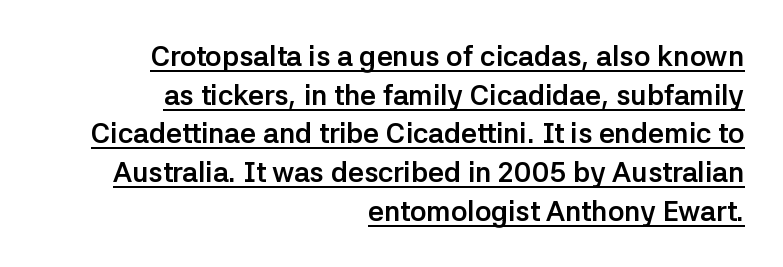
{"serif": "no", "italic": "no", "bold": "yes", "weight": "semibold", "width": "normal", "stroke_contrast": "low", "x_height": "medium", "monospaced": "no", "underline": "yes", "align": "right", "line_spacing": "normal", "line_spacing_ratio": 1.38, "letter_spacing": "normal", "letter_spacing_em": 0.0, "glyph_px": 28}
